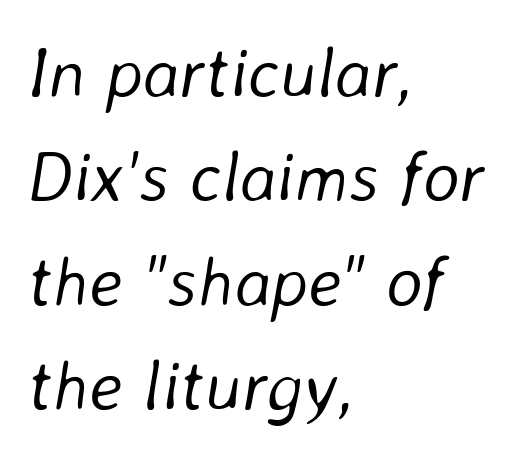
The horizontal fit of the characters is conventional and even. Is the block centered? No — it sits flush against the left margin. The gap between lines stays unmarked. No chunkiness to these letters — they're not bold.
